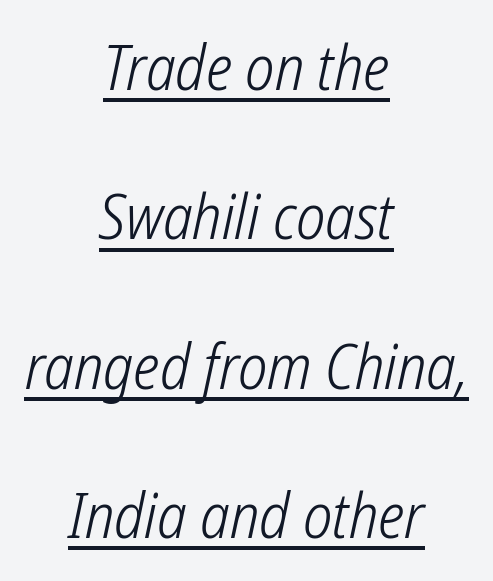
Q: Is the text bold? A: No.
Q: Is the typeface a serif or a sans-serif typeface? A: Sans-serif.
Q: Is the text underlined? A: Yes.
Q: How is the paragraph aligned? A: Centered.
Q: Is the spacing between letters normal or unusually wide? A: Normal.
Q: Is the spacing between lines tight, normal or loose? A: Loose.
Q: Width (condensed, normal, or wide)? A: Condensed.
Q: Stroke contrast? A: Low.
Q: x-height? A: Medium.
Q: Monospaced? A: No.
